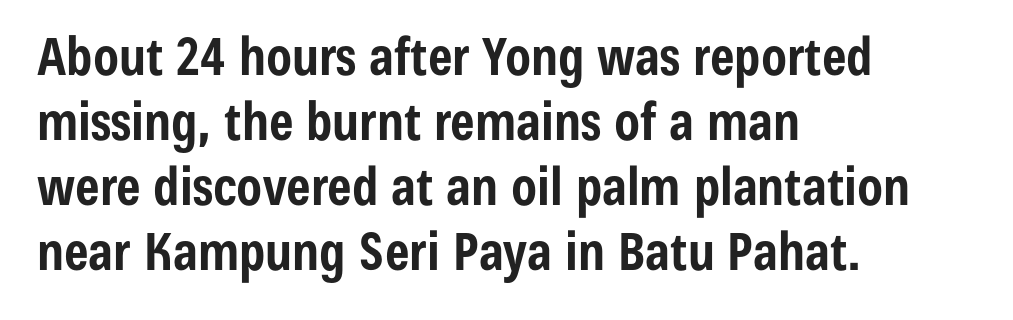
The image shows 52 px bold, condensed sans-serif type, upright; set left-aligned, normal line spacing (1.25x), normal letter spacing, not underlined; low stroke contrast and a medium x-height.
